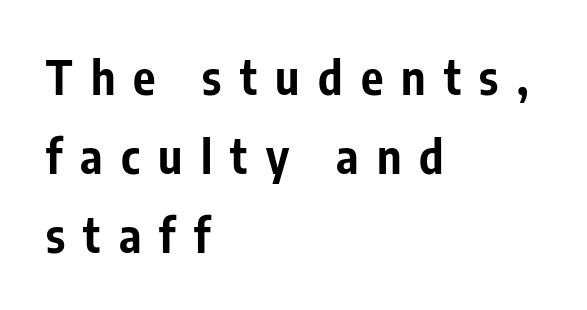
The image shows 47 px bold, condensed sans-serif type, upright; set left-aligned, normal line spacing (1.68x), unusually wide letter spacing (+0.39 em), not underlined; low stroke contrast and a medium x-height.
